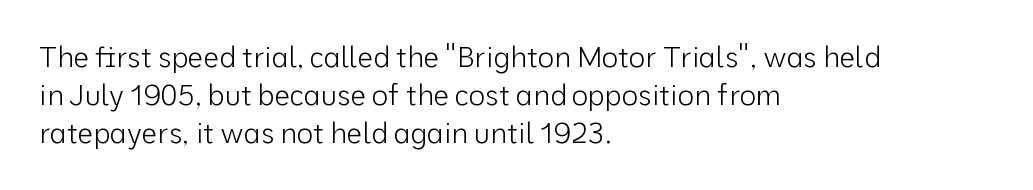
The image shows 28 px light sans-serif type, upright; set left-aligned, normal line spacing (1.36x), normal letter spacing, not underlined; low stroke contrast and a medium x-height.
